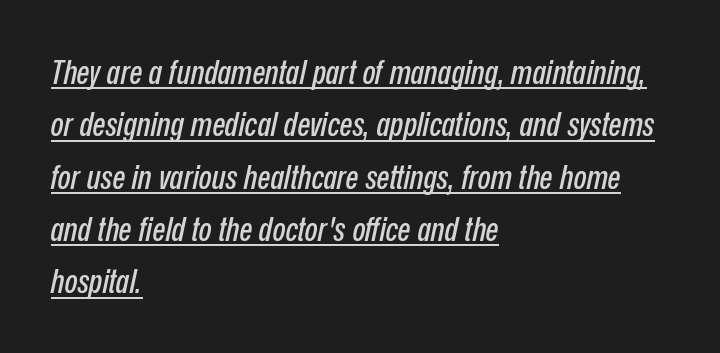
{"italic": "yes", "lean": "right", "slant_degrees": 12, "width": "condensed", "stroke_contrast": "low", "x_height": "medium", "monospaced": "no", "underline": "yes", "align": "left", "line_spacing": "normal", "line_spacing_ratio": 1.54, "letter_spacing": "normal", "letter_spacing_em": 0.0, "glyph_px": 34}
